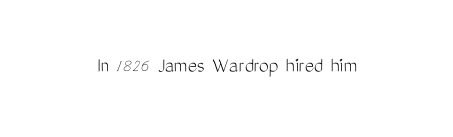
Q: Is the text bold? A: No.
Q: Is the text italic (slanted)? A: No, it is upright.
Q: Is the text underlined? A: No.
Q: Is the spacing between letters normal or unusually wide? A: Normal.
